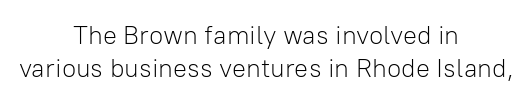
Q: Is the text bold? A: No.
Q: Is the text italic (slanted)? A: No, it is upright.
Q: Is the text underlined? A: No.
Q: How is the paragraph aligned? A: Centered.
Q: Is the spacing between letters normal or unusually wide? A: Normal.
Q: Is the spacing between lines tight, normal or loose? A: Normal.
